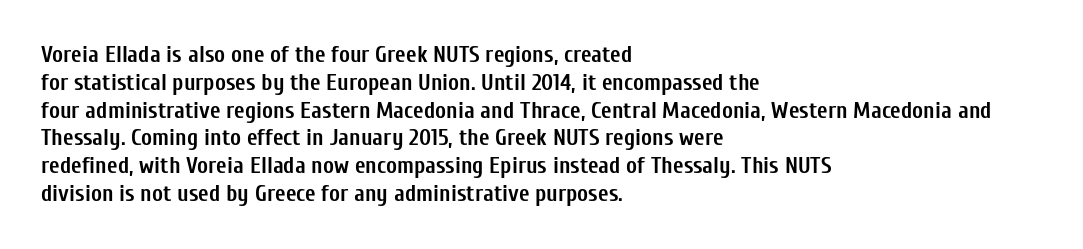
{"italic": "no", "bold": "yes", "underline": "no", "align": "left", "line_spacing_ratio": 1.21, "letter_spacing": "normal", "letter_spacing_em": 0.0, "glyph_px": 23}
